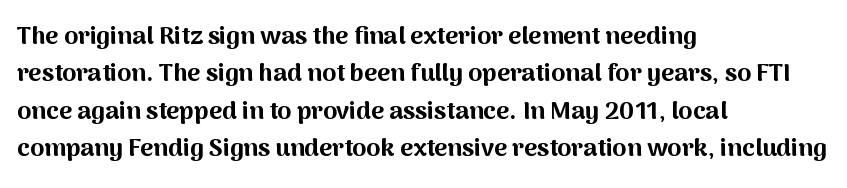
{"italic": "no", "bold": "yes", "underline": "no", "align": "left", "line_spacing": "normal", "line_spacing_ratio": 1.5, "letter_spacing": "normal", "letter_spacing_em": 0.0, "glyph_px": 25}
